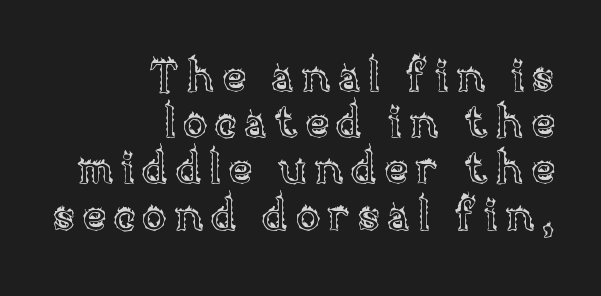
Q: Is the text italic (slanted)? A: No, it is upright.
Q: Is the text underlined? A: No.
Q: How is the paragraph aligned? A: Right-aligned.
Q: Is the spacing between lines tight, normal or loose? A: Tight.
Q: Width (condensed, normal, or wide)? A: Normal.
Q: x-height? A: Large.
Q: Monospaced? A: No.
